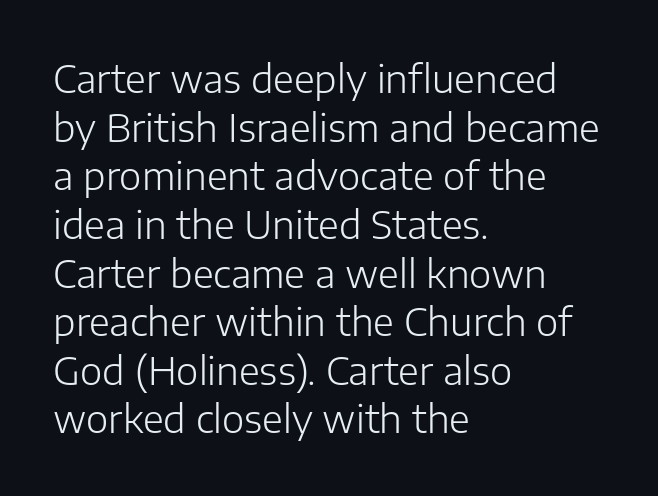
The image shows 38 px light sans-serif type, upright; set left-aligned, normal line spacing (1.28x), normal letter spacing, not underlined; low stroke contrast and a medium x-height.
